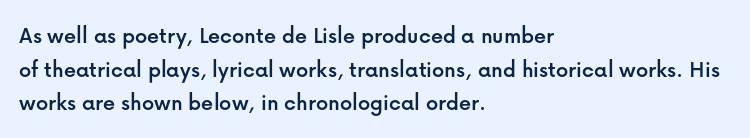
Leading matches the norm, producing a regular column. Every stem runs plumb, perpendicular to the baseline. Underline: absent. In CSS terms this would be text-align: left. Here the glyphs are tracked normally, forming tight word shapes.
